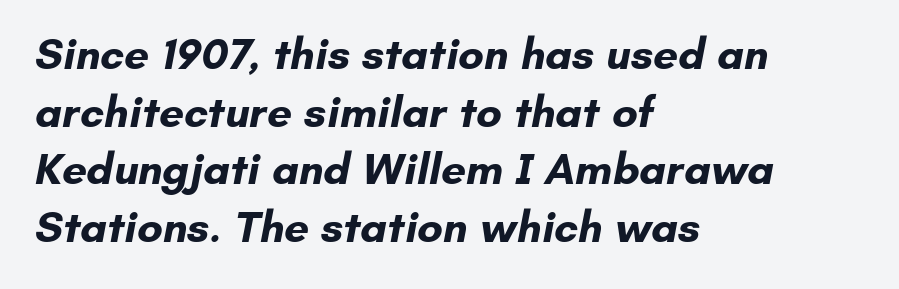
{"serif": "no", "bold": "yes", "weight": "bold", "width": "normal", "stroke_contrast": "low", "x_height": "small", "monospaced": "no", "underline": "no", "align": "left", "line_spacing": "normal", "line_spacing_ratio": 1.31, "letter_spacing": "normal", "letter_spacing_em": 0.0, "glyph_px": 44}
